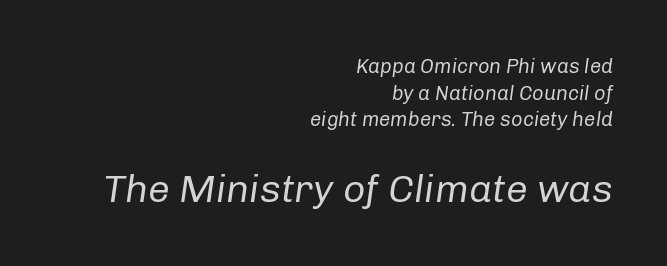
Q: Is the text bold? A: No.
Q: Is the text italic (slanted)? A: Yes, it leans right by about 8 degrees.
Q: Is the text underlined? A: No.
Q: How is the paragraph aligned? A: Right-aligned.
Q: Is the spacing between letters normal or unusually wide? A: Normal.
Q: Is the spacing between lines tight, normal or loose? A: Normal.
Q: Which block of text is set in a larger size, the first (top) or the second (bottom)? A: The second (bottom) one.
Q: Width (condensed, normal, or wide)? A: Normal.
Q: Stroke contrast? A: Low.
Q: x-height? A: Medium.
Q: Monospaced? A: No.
